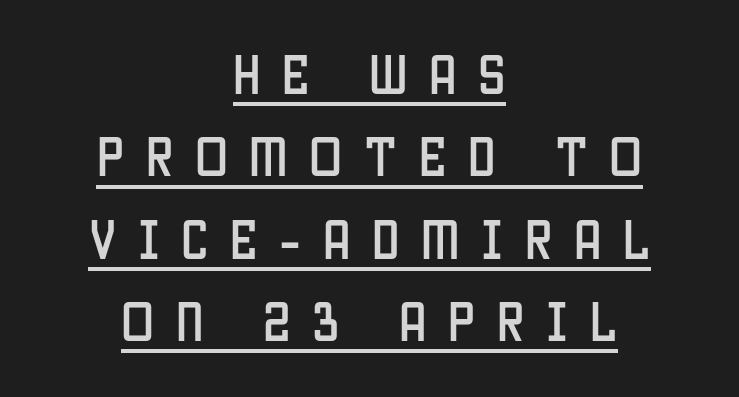
{"serif": "no", "italic": "no", "width": "condensed", "stroke_contrast": "low", "x_height": "large", "monospaced": "no", "underline": "yes", "align": "center", "line_spacing_ratio": 1.87, "letter_spacing": "wide", "letter_spacing_em": 0.49, "glyph_px": 44}
